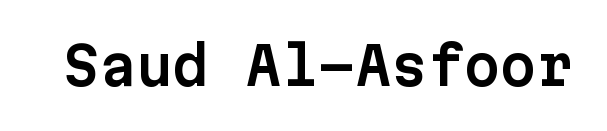
The image shows 52 px sans-serif type, upright, monospaced; set normal letter spacing, not underlined; low stroke contrast and a medium x-height.
